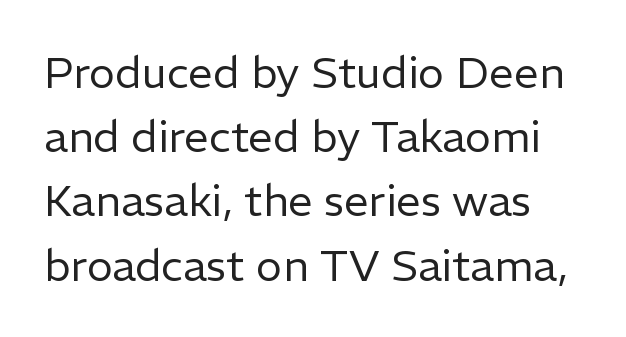
{"serif": "no", "italic": "no", "bold": "no", "weight": "regular", "width": "normal", "stroke_contrast": "low", "x_height": "medium", "monospaced": "no", "underline": "no", "line_spacing": "normal", "line_spacing_ratio": 1.46, "letter_spacing": "normal", "letter_spacing_em": 0.0, "glyph_px": 44}
